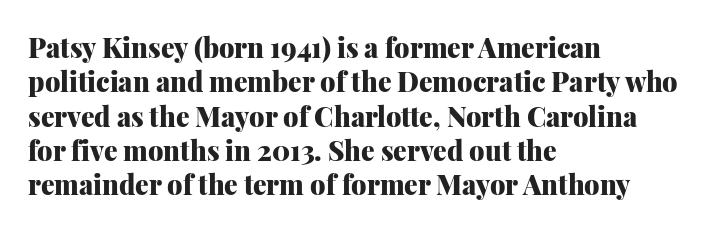
The image shows 27 px bold type, upright; set left-aligned, normal line spacing (1.27x), normal letter spacing, not underlined.
